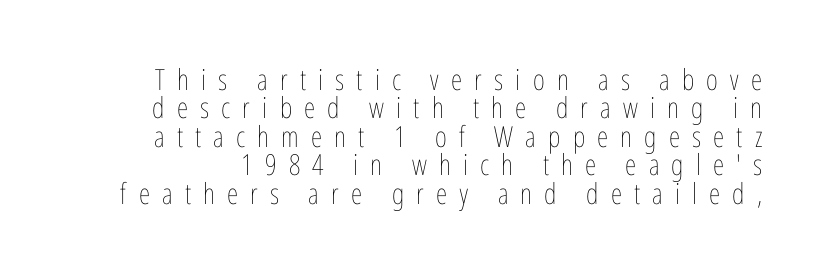
The letters are spread apart with noticeably loose tracking. Do the letters lean? They stand straight. You could not count columns in this text — the font is proportionally spaced. Students, observe: this is what under-led, compact text looks like. The specimen omits any rule beneath the text block's lines.
